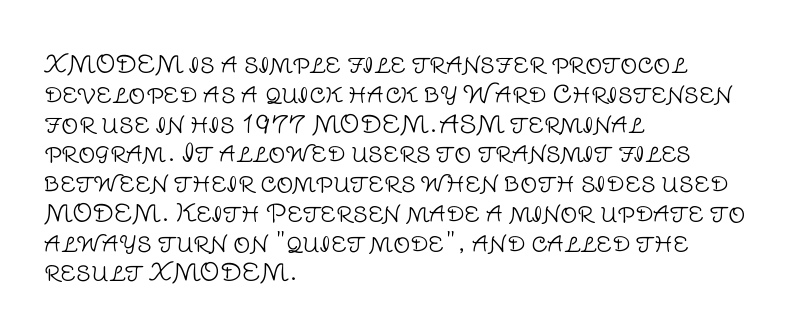
Q: Is the text bold? A: No.
Q: Is the text italic (slanted)? A: Yes.
Q: Is the text underlined? A: No.
Q: How is the paragraph aligned? A: Left-aligned.
Q: Is the spacing between letters normal or unusually wide? A: Normal.
